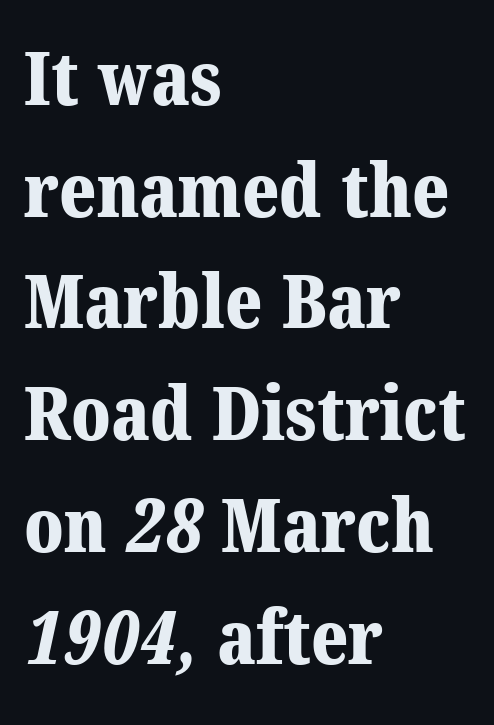
The image shows 75 px bold serif type; set left-aligned, normal line spacing (1.49x), normal letter spacing, not underlined; medium stroke contrast and a medium x-height.
